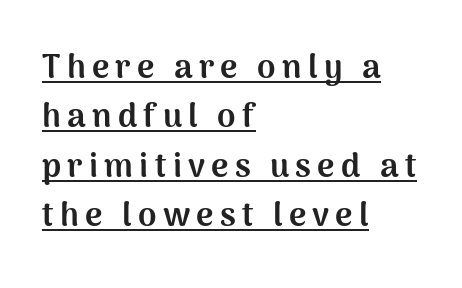
Q: Is the text bold? A: Yes.
Q: Is the text italic (slanted)? A: No, it is upright.
Q: Is the typeface a serif or a sans-serif typeface? A: Sans-serif.
Q: Is the text underlined? A: Yes.
Q: How is the paragraph aligned? A: Left-aligned.
Q: Is the spacing between lines tight, normal or loose? A: Normal.
Q: Width (condensed, normal, or wide)? A: Normal.
Q: Stroke contrast? A: Medium.
Q: x-height? A: Medium.
Q: Monospaced? A: No.
